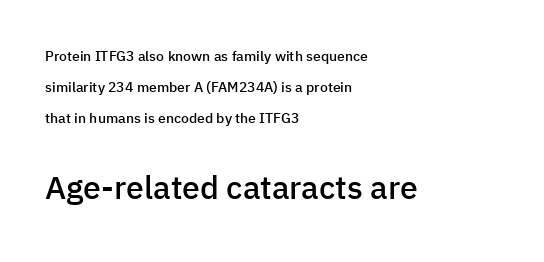
Baseline-to-baseline distance is far greater than the letter height. In terms of posture, this sample is upright. The glyphs in this specimen are sans serif. Decoration check: the copy has no underline. These lines are set flush left with a ragged right edge.
